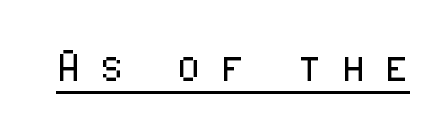
{"serif": "no", "italic": "no", "bold": "no", "weight": "light", "width": "condensed", "stroke_contrast": "low", "x_height": "medium", "monospaced": "no", "underline": "yes", "letter_spacing": "wide", "letter_spacing_em": 0.37, "glyph_px": 54}
